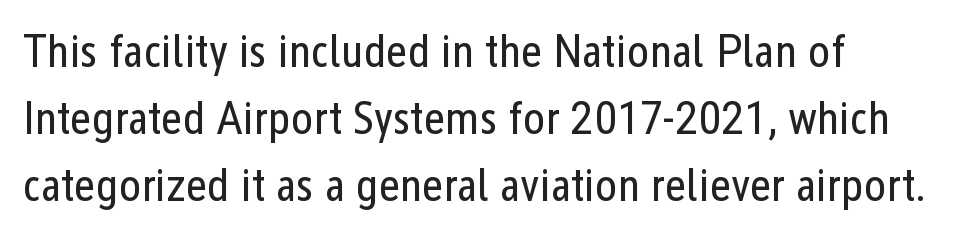
Descender tails drop into unmarked territory. Heaviness? Minimal to ordinary, like unemphasized prose. The typeface chosen for these lines omits serifs. One glance says typical: line gaps are just what's usual. Which margin do the lines hug? The left one — the right edge is uneven. The letters advance in unequal steps, a hallmark of proportional type.
